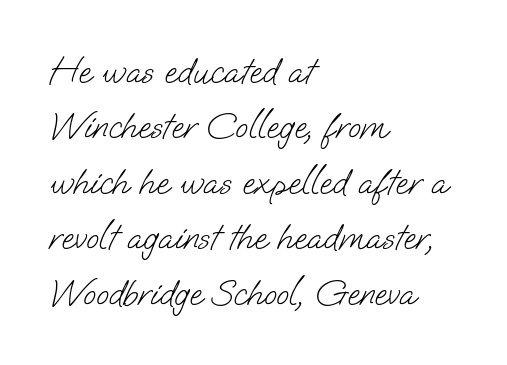
Q: Is the text bold? A: No.
Q: Is the typeface a serif or a sans-serif typeface? A: Sans-serif.
Q: Is the text underlined? A: No.
Q: How is the paragraph aligned? A: Left-aligned.
Q: Is the spacing between letters normal or unusually wide? A: Normal.
Q: Is the spacing between lines tight, normal or loose? A: Normal.
Q: Width (condensed, normal, or wide)? A: Normal.
Q: Stroke contrast? A: Low.
Q: x-height? A: Small.
Q: Monospaced? A: No.
